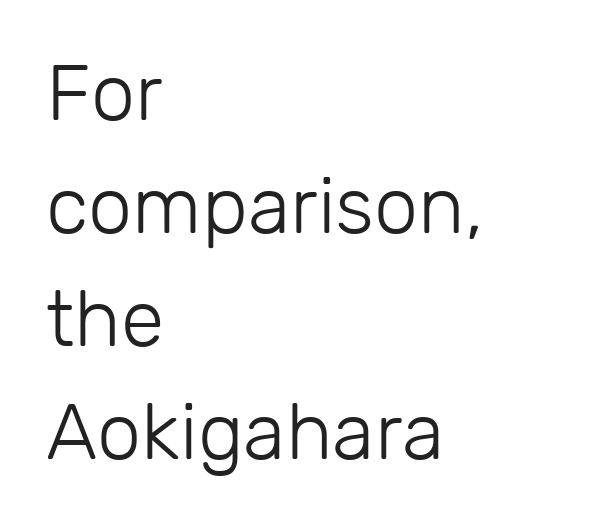
Q: Is the text bold? A: No.
Q: Is the text italic (slanted)? A: No, it is upright.
Q: Is the typeface a serif or a sans-serif typeface? A: Sans-serif.
Q: Is the text underlined? A: No.
Q: How is the paragraph aligned? A: Left-aligned.
Q: Is the spacing between letters normal or unusually wide? A: Normal.
Q: Is the spacing between lines tight, normal or loose? A: Normal.
Q: Width (condensed, normal, or wide)? A: Normal.
Q: Stroke contrast? A: Low.
Q: x-height? A: Medium.
Q: Monospaced? A: No.
